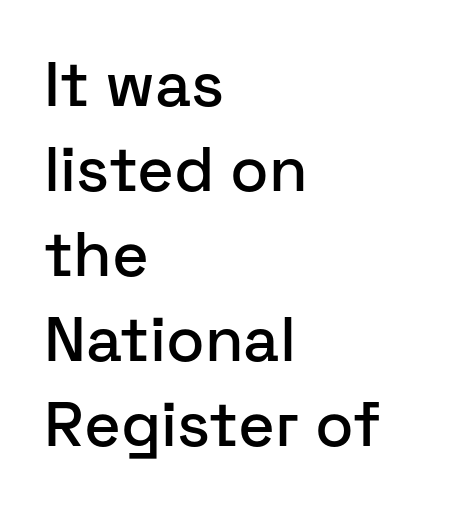
Q: Is the text italic (slanted)? A: No, it is upright.
Q: Is the typeface a serif or a sans-serif typeface? A: Sans-serif.
Q: Is the text underlined? A: No.
Q: How is the paragraph aligned? A: Left-aligned.
Q: Is the spacing between letters normal or unusually wide? A: Normal.
Q: Is the spacing between lines tight, normal or loose? A: Normal.
Q: Width (condensed, normal, or wide)? A: Normal.
Q: Stroke contrast? A: Low.
Q: x-height? A: Medium.
Q: Monospaced? A: No.
